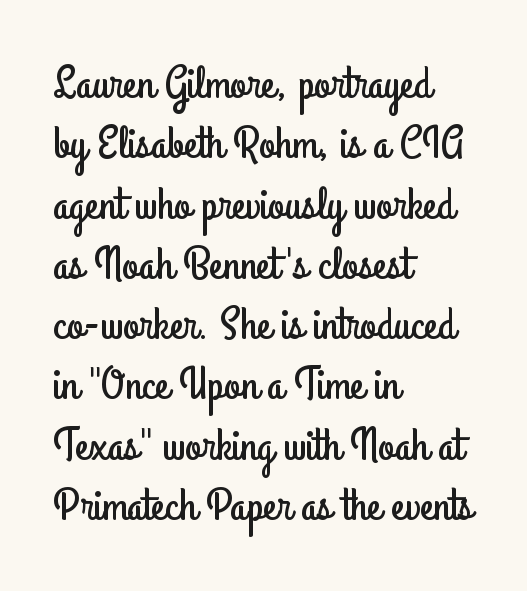
The letters sit at their default tracking, neither squeezed nor spread. Spacing verdict: proportional, widths tailored to each character. Font category for this specimen: sans-serif. The passage is arranged the way most books set body copy — flush left. The string is rendered with underlining switched off.
